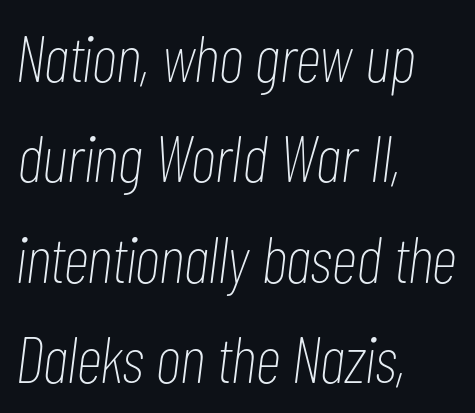
{"italic": "yes", "lean": "right", "slant_degrees": 7, "bold": "no", "weight": "thin", "width": "condensed", "stroke_contrast": "low", "x_height": "medium", "monospaced": "no", "underline": "no", "align": "left", "line_spacing": "normal", "line_spacing_ratio": 1.52, "letter_spacing": "normal", "letter_spacing_em": 0.0, "glyph_px": 66}
